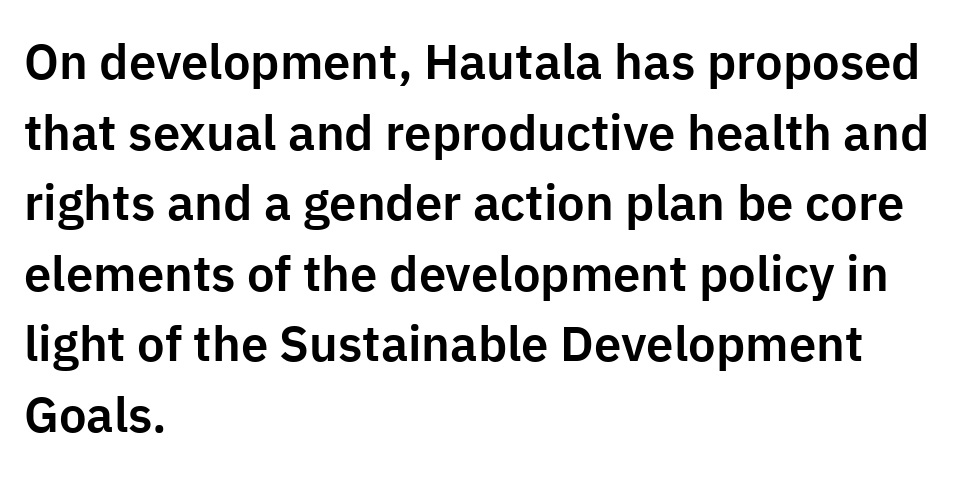
Q: Is the text italic (slanted)? A: No, it is upright.
Q: Is the typeface a serif or a sans-serif typeface? A: Sans-serif.
Q: Is the text underlined? A: No.
Q: How is the paragraph aligned? A: Left-aligned.
Q: Is the spacing between letters normal or unusually wide? A: Normal.
Q: Is the spacing between lines tight, normal or loose? A: Normal.
Q: Width (condensed, normal, or wide)? A: Normal.
Q: Stroke contrast? A: Low.
Q: x-height? A: Medium.
Q: Monospaced? A: No.
